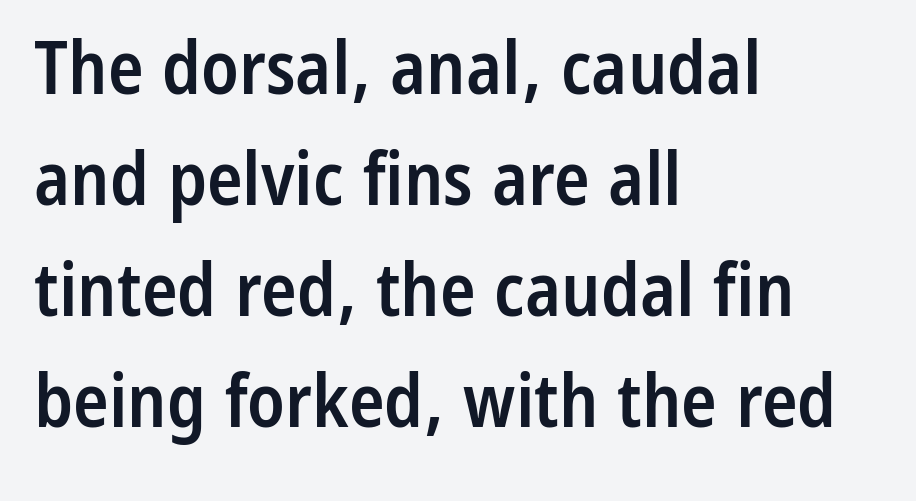
What's the leading like? Ordinary, nothing unusual. Nothing unusual about the tracking: characters are spaced as the font intends. You could not count columns in this text — the font is proportionally spaced. Each line starts at the same left margin while the right side varies.
